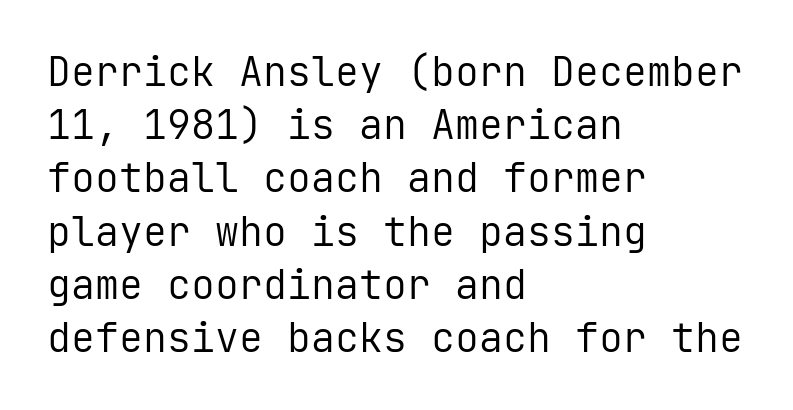
The image shows 40 px regular-weight sans-serif type, upright, monospaced; set left-aligned, normal line spacing (1.33x), normal letter spacing, not underlined; low stroke contrast and a medium x-height.
